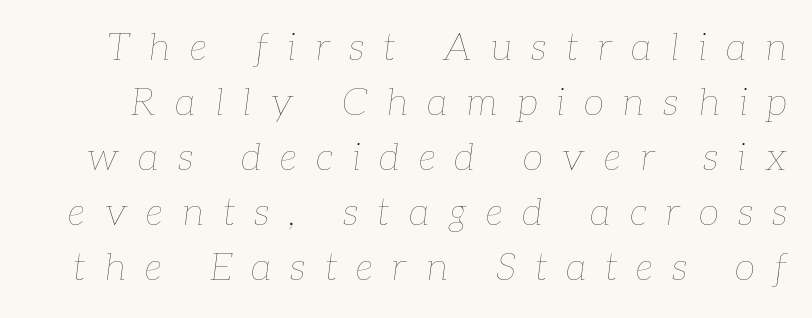
Heft: none added — not bold. Regarding leading, the lines here are spaced in the standard way. The rendering inserts visible extra space after every character. The glyphs are unaccompanied by any horizontal stroke below them. The rendering uses natural spacing where letterforms have individual widths. The passage shown leans; its letterforms are oblique.
